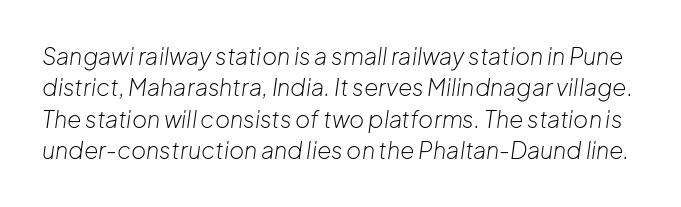
The image shows 23 px text type, italic (leaning right); set normal line spacing (1.36x), normal letter spacing, not underlined.
